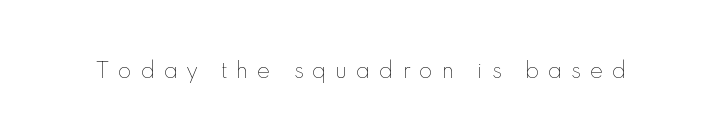
The image shows 20 px text type, upright; set unusually wide letter spacing (+0.46 em), not underlined.
